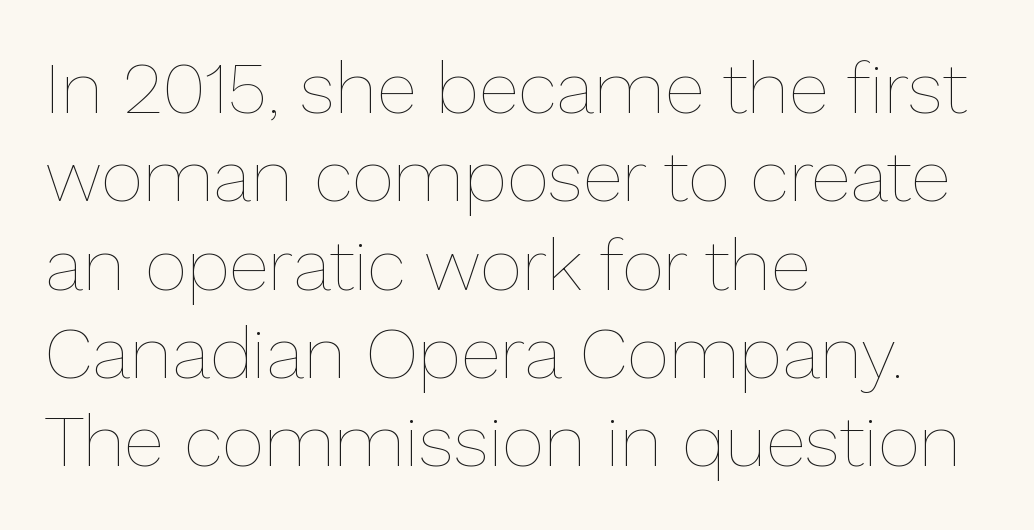
{"italic": "no", "bold": "no", "weight": "thin", "width": "normal", "stroke_contrast": "low", "x_height": "medium", "monospaced": "no", "underline": "no", "align": "left", "line_spacing_ratio": 1.21, "letter_spacing": "normal", "letter_spacing_em": 0.0, "glyph_px": 73}
